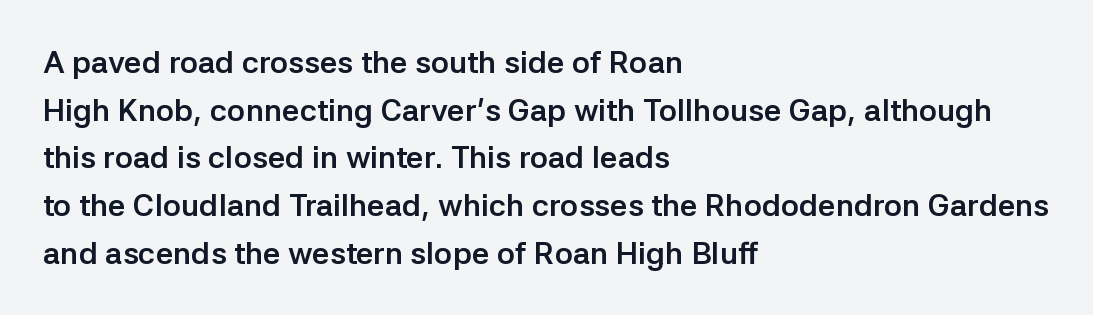
The passage shown is typeset with a sans-serif family. Do the characters align in a grid? No, the font is proportional. Caption: multi-line text, flush left, ragged right. Just letters on the line, the space beneath them empty. These words are printed bold, with thick strokes throughout. Successive baselines arrive at the customary interval.
